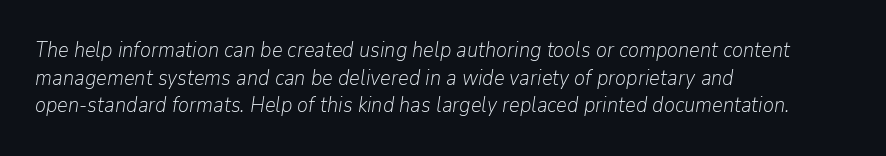
Q: Is the text bold? A: No.
Q: Is the text italic (slanted)? A: Yes, it leans right by about 9 degrees.
Q: Is the text underlined? A: No.
Q: How is the paragraph aligned? A: Left-aligned.
Q: Is the spacing between letters normal or unusually wide? A: Normal.
Q: Is the spacing between lines tight, normal or loose? A: Normal.
